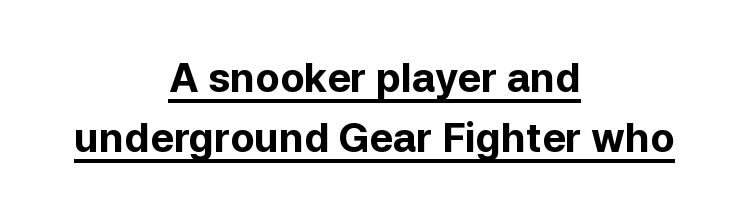
{"serif": "no", "italic": "no", "bold": "yes", "weight": "bold", "width": "normal", "stroke_contrast": "low", "x_height": "medium", "monospaced": "no", "underline": "yes", "align": "center", "line_spacing": "normal", "line_spacing_ratio": 1.5, "letter_spacing": "normal", "letter_spacing_em": 0.0, "glyph_px": 40}
